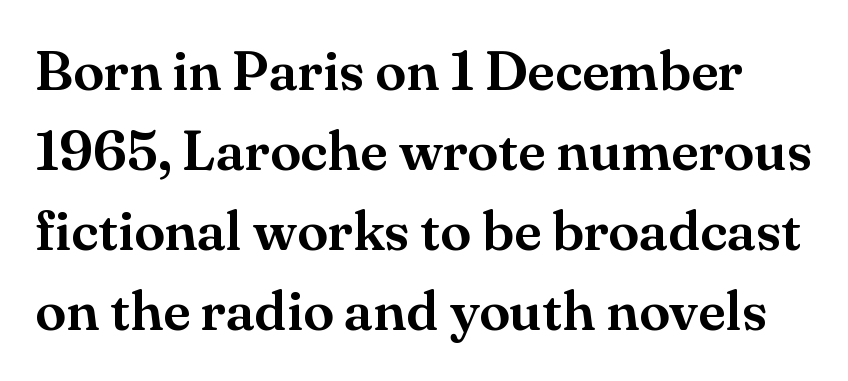
Q: Is the text italic (slanted)? A: No, it is upright.
Q: Is the typeface a serif or a sans-serif typeface? A: Serif.
Q: Is the text underlined? A: No.
Q: Is the spacing between letters normal or unusually wide? A: Normal.
Q: Is the spacing between lines tight, normal or loose? A: Normal.
Q: Width (condensed, normal, or wide)? A: Normal.
Q: Stroke contrast? A: Medium.
Q: x-height? A: Small.
Q: Monospaced? A: No.
